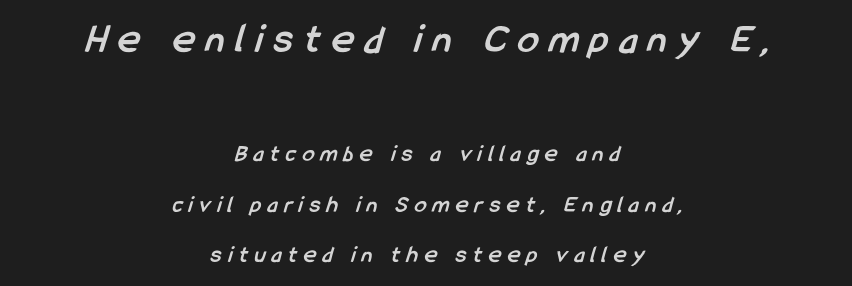
{"serif": "no", "bold": "yes", "weight": "semibold", "width": "condensed", "stroke_contrast": "low", "x_height": "medium", "monospaced": "no", "underline": "no", "align": "center", "line_spacing": "loose", "line_spacing_ratio": 2.12, "letter_spacing": "wide", "letter_spacing_em": 0.27, "larger_block": "first", "size_ratio": 1.75, "glyph_px": 42}
